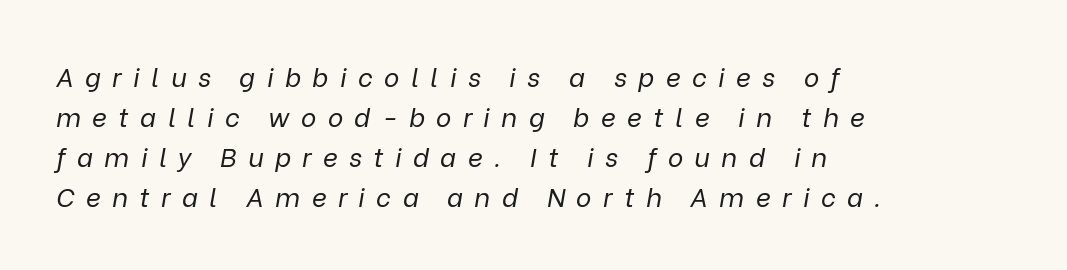
Layout note: lines flush left. The foot of each line stays bare and open. Emphasis-style slanted type is in use. The face looks like a standard text weight, possibly lighter.
